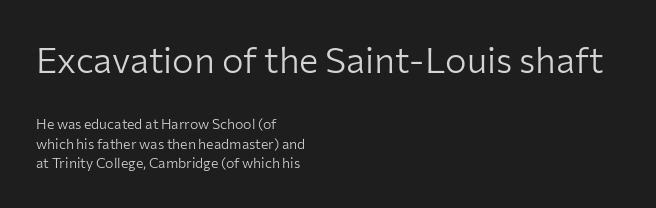
Q: Is the text bold? A: No.
Q: Is the text italic (slanted)? A: No, it is upright.
Q: Is the typeface a serif or a sans-serif typeface? A: Sans-serif.
Q: Is the text underlined? A: No.
Q: How is the paragraph aligned? A: Left-aligned.
Q: Is the spacing between letters normal or unusually wide? A: Normal.
Q: Is the spacing between lines tight, normal or loose? A: Normal.
Q: Which block of text is set in a larger size, the first (top) or the second (bottom)? A: The first (top) one.
Q: Width (condensed, normal, or wide)? A: Normal.
Q: Stroke contrast? A: Low.
Q: x-height? A: Medium.
Q: Monospaced? A: No.
